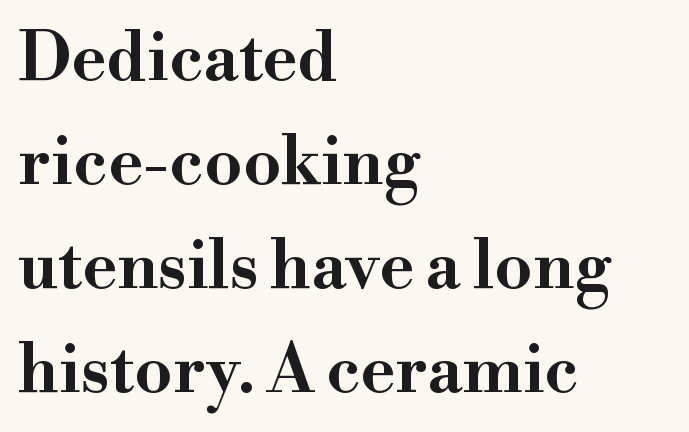
{"serif": "yes", "italic": "no", "width": "wide", "stroke_contrast": "high", "x_height": "small", "monospaced": "no", "underline": "no", "align": "left", "line_spacing": "normal", "line_spacing_ratio": 1.55, "letter_spacing": "normal", "letter_spacing_em": 0.0, "glyph_px": 67}
